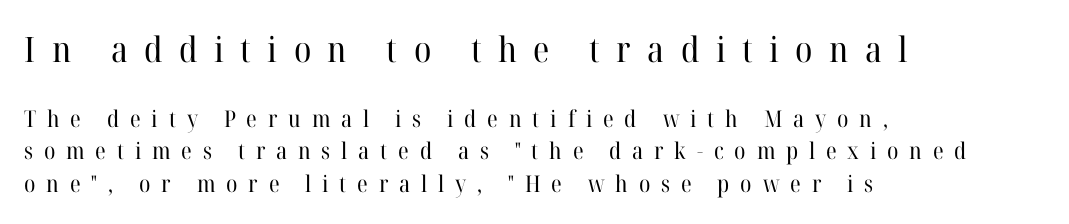
The image shows 35 px regular-weight serif type, upright; set left-aligned, normal line spacing (1.42x), unusually wide letter spacing (+0.47 em), not underlined; the first (top) block is 1.52x larger; high stroke contrast and a medium x-height.
